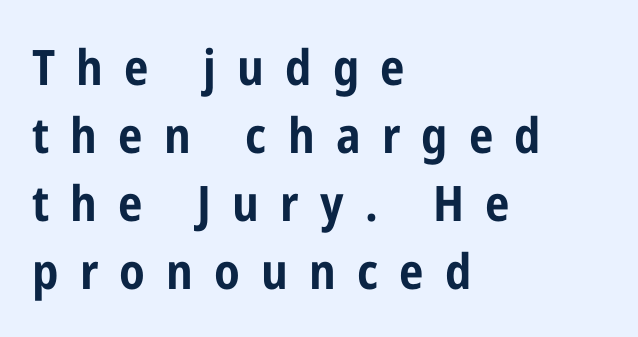
{"serif": "no", "italic": "no", "bold": "yes", "weight": "bold", "width": "condensed", "stroke_contrast": "low", "x_height": "medium", "monospaced": "no", "underline": "no", "align": "left", "line_spacing": "normal", "line_spacing_ratio": 1.39, "letter_spacing": "wide", "letter_spacing_em": 0.43, "glyph_px": 49}
